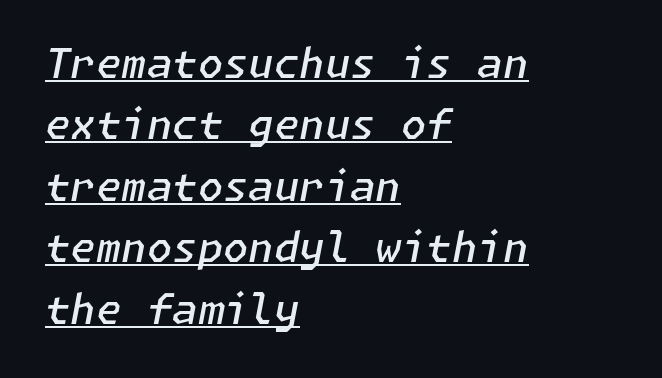
Q: Is the text bold? A: Semi-bold.
Q: Is the text italic (slanted)? A: Yes, it leans right by about 11 degrees.
Q: Is the text underlined? A: Yes.
Q: How is the paragraph aligned? A: Left-aligned.
Q: Is the spacing between letters normal or unusually wide? A: Normal.
Q: Is the spacing between lines tight, normal or loose? A: Normal.
Q: Width (condensed, normal, or wide)? A: Normal.
Q: Stroke contrast? A: Low.
Q: x-height? A: Medium.
